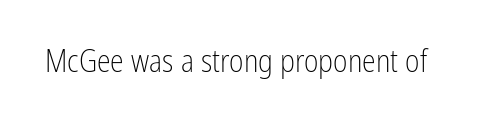
The image shows 31 px light, condensed sans-serif type, upright; set normal letter spacing, not underlined; low stroke contrast and a medium x-height.
